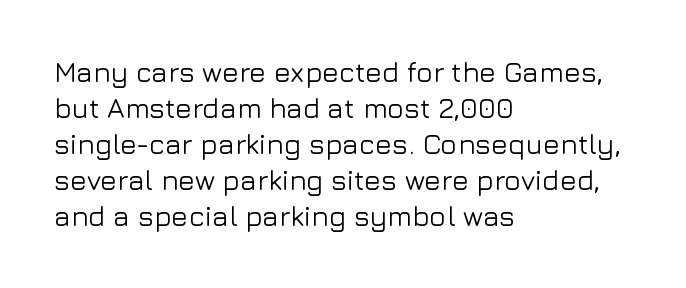
{"serif": "no", "italic": "no", "width": "normal", "stroke_contrast": "low", "x_height": "medium", "monospaced": "no", "underline": "no", "align": "left", "line_spacing": "normal", "line_spacing_ratio": 1.29, "letter_spacing": "normal", "letter_spacing_em": 0.0, "glyph_px": 28}
